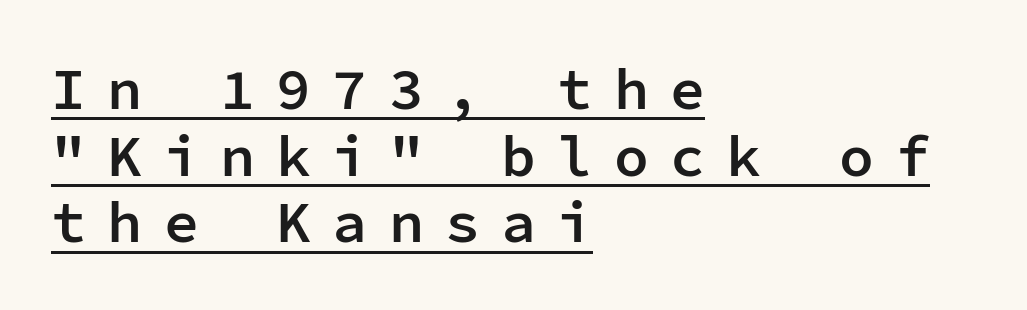
The type sits square on the baseline with zero lean. To sum up the face: it is a sans, with no serifs. How are the letters spaced? Widely, with obvious added tracking. Where is the straight margin? On the left.
